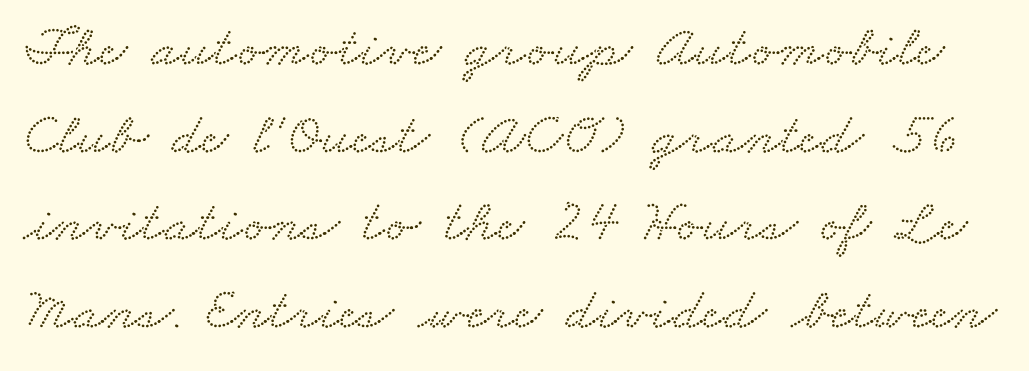
The image shows 60 px wide type; set normal line spacing (1.46x), normal letter spacing, not underlined; low stroke contrast and a small x-height.
